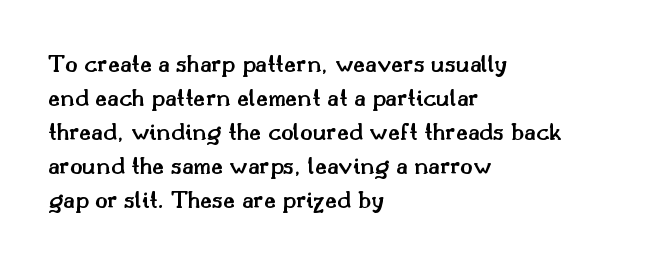
The image shows 26 px text type, upright; set left-aligned, normal line spacing (1.31x), normal letter spacing, not underlined.
